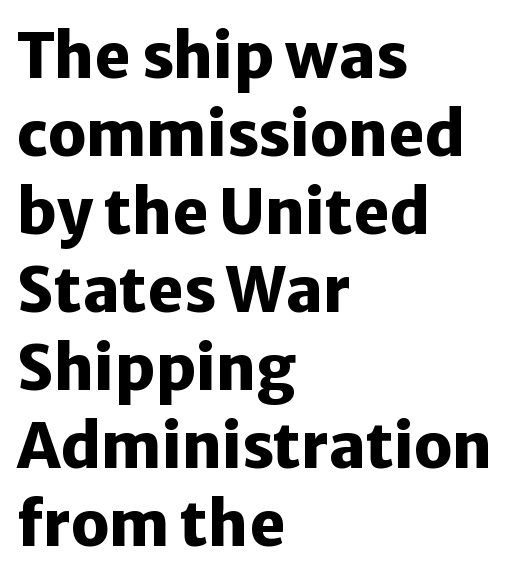
The zone under the glyphs is completely vacant. The axis of the letterforms is exactly vertical. Compared with a centered layout, this one pins lines to the left instead. The typesetting leans heavy: a genuine bold. Vertical spacing — default.
